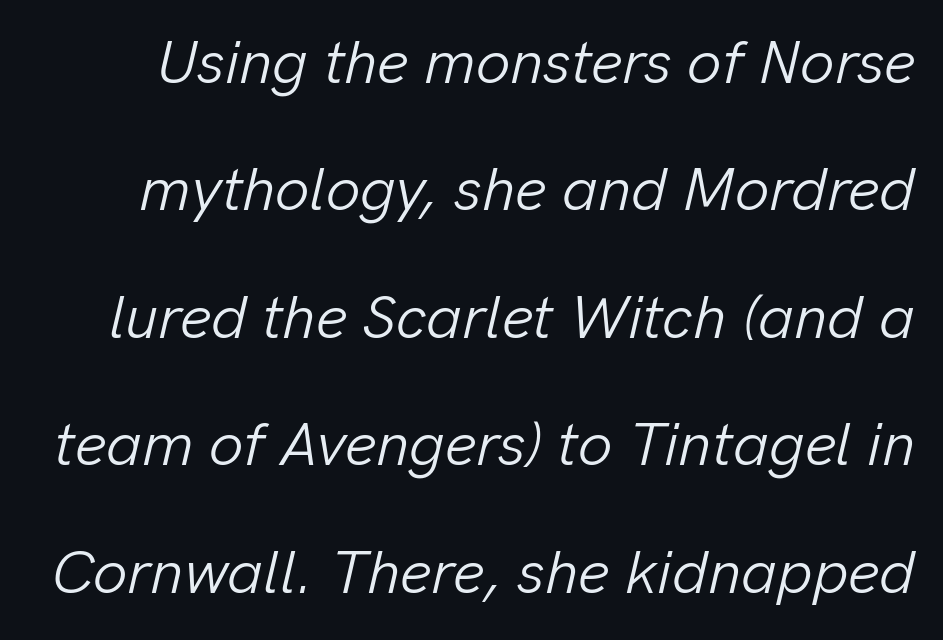
Each letter keeps its own natural width here, so spacing adapts to shape. Vertically, the passage feels expansive, rows floating well apart. A typesetter would call this zero additional tracking. No chunkiness to these letters — they're not bold.
